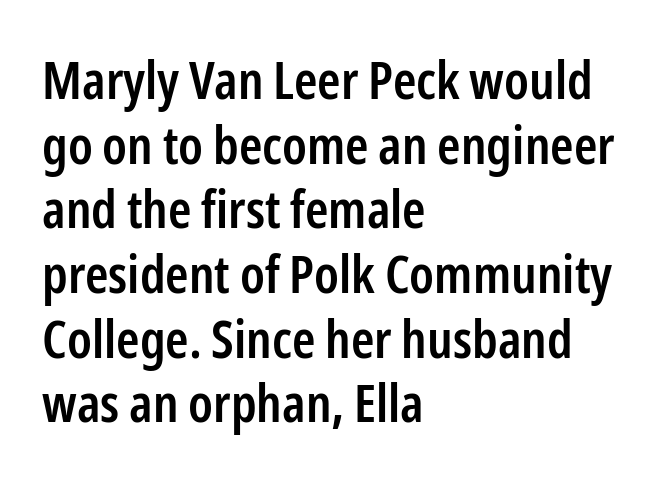
Only glyphs here, with clear space below each row. There is no visible air inserted between adjacent glyphs. The passage shown is typed in a proportional face where columns would drift. Type style note: lacks serifs. Every row of glyphs begins at an identical x-position on the left. In terms of weight, the rendering is demibold, just under bold.
